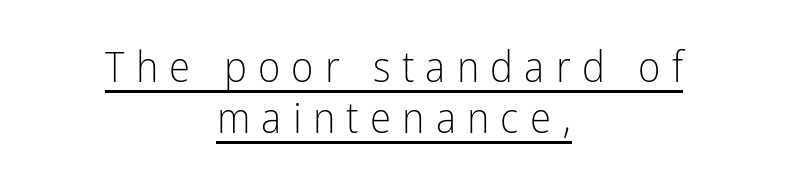
Note the varied advance widths — an 'i' is clearly narrower than an 'm'. This sample is center-justified, so both line endings float freely. I'd call this a sans setting — the letters go barefoot. Italic: no, the glyphs are upright roman. Underlining? Definitely there. Weight class: somewhere from thin through regular.
